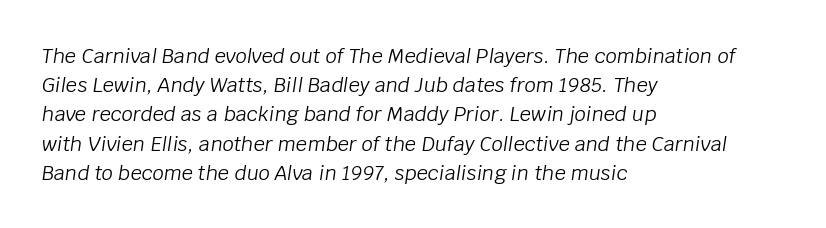
Q: Is the text bold? A: No.
Q: Is the text italic (slanted)? A: Yes, it leans right by about 8 degrees.
Q: Is the text underlined? A: No.
Q: How is the paragraph aligned? A: Left-aligned.
Q: Is the spacing between letters normal or unusually wide? A: Normal.
Q: Is the spacing between lines tight, normal or loose? A: Normal.
